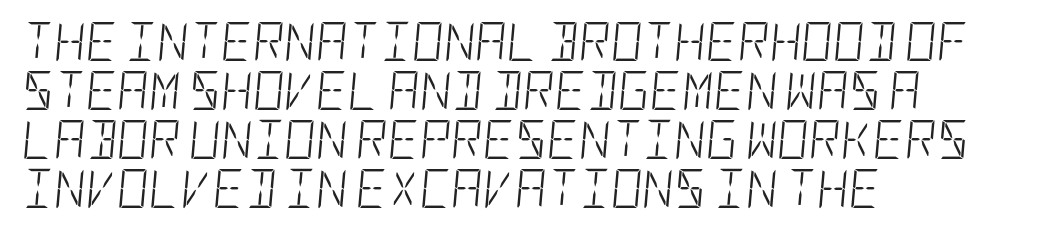
{"italic": "yes", "lean": "right", "slant_degrees": 5, "bold": "no", "weight": "light", "width": "condensed", "stroke_contrast": "low", "x_height": "large", "underline": "no", "align": "left", "line_spacing": "normal", "line_spacing_ratio": 1.26, "letter_spacing": "normal", "letter_spacing_em": 0.0, "glyph_px": 39}
